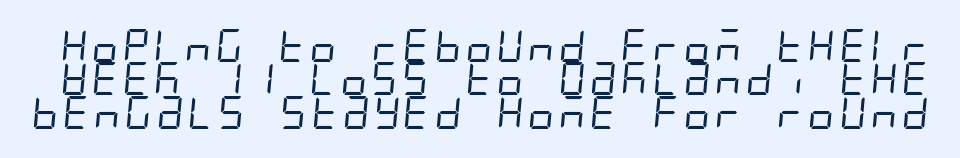
In terms of leading, this rendering errs on the cramped side. Descenders are the only things crossing below the line. The face used here is a sans, in the tradition of grotesques and geometrics. Glyph-to-glyph distance matches everyday printed text. Counters stay open thanks to moderate or lighter strokes.
